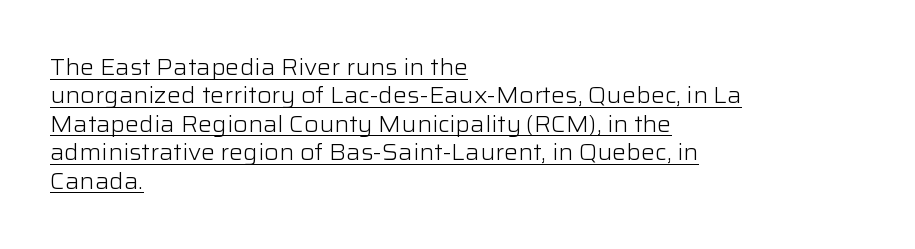
Q: Is the text bold? A: No.
Q: Is the text italic (slanted)? A: No, it is upright.
Q: Is the text underlined? A: Yes.
Q: How is the paragraph aligned? A: Left-aligned.
Q: Is the spacing between letters normal or unusually wide? A: Normal.
Q: Is the spacing between lines tight, normal or loose? A: Normal.
